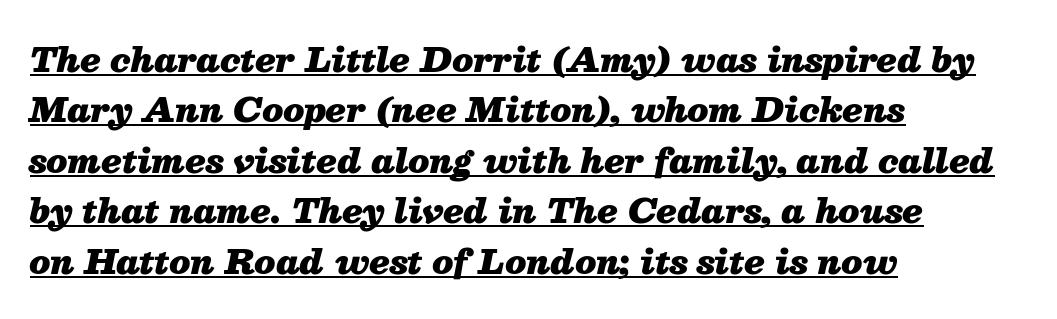
Q: Is the text bold? A: Yes.
Q: Is the text italic (slanted)? A: Yes, it leans right by about 13 degrees.
Q: Is the text underlined? A: Yes.
Q: How is the paragraph aligned? A: Left-aligned.
Q: Is the spacing between letters normal or unusually wide? A: Normal.
Q: Is the spacing between lines tight, normal or loose? A: Normal.
Q: Width (condensed, normal, or wide)? A: Normal.
Q: Stroke contrast? A: Medium.
Q: x-height? A: Medium.
Q: Monospaced? A: No.
